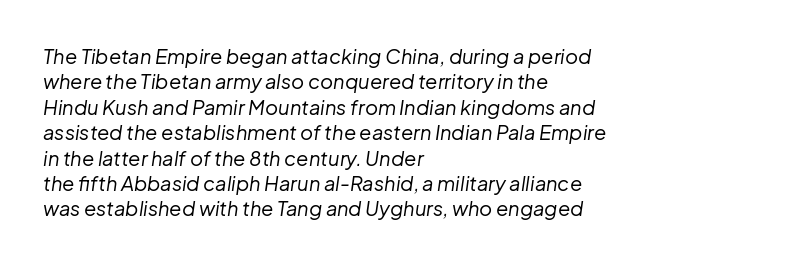
The image shows 20 px text type, italic (leaning right); set left-aligned, normal line spacing (1.27x), normal letter spacing, not underlined.
